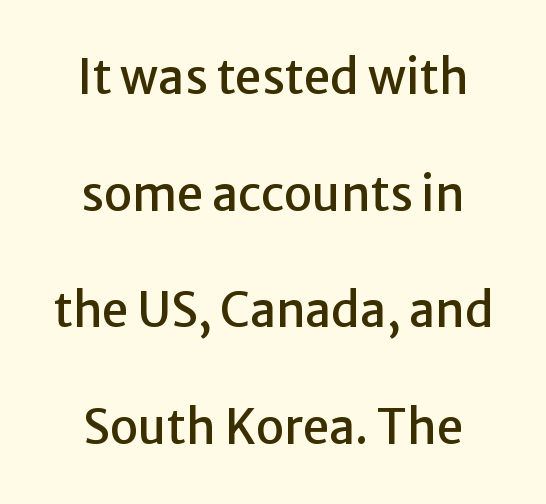
The image shows 47 px sans-serif type, upright; set centered, loose line spacing (2.48x), normal letter spacing, not underlined; low stroke contrast and a medium x-height.
